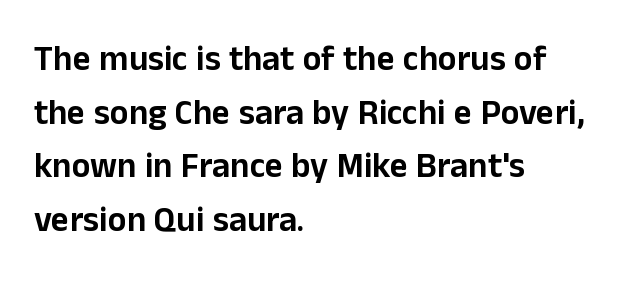
The image shows 35 px sans-serif type, upright; set left-aligned, normal line spacing (1.53x), normal letter spacing, not underlined; low stroke contrast and a medium x-height.
